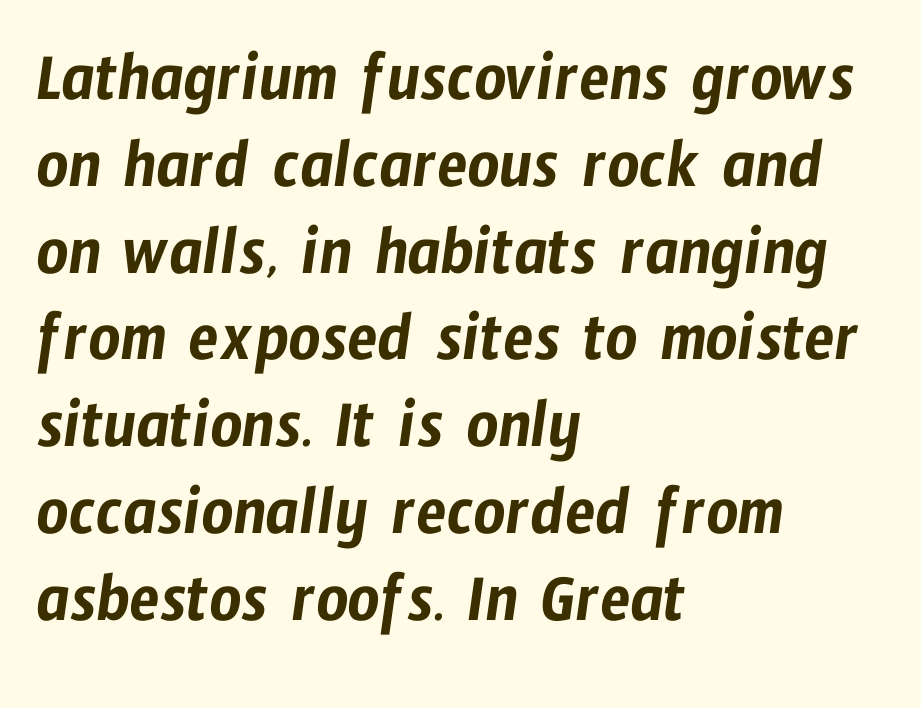
The image shows 70 px condensed sans-serif type; set left-aligned, line spacing 1.24x, normal letter spacing, not underlined; low stroke contrast and a medium x-height.
